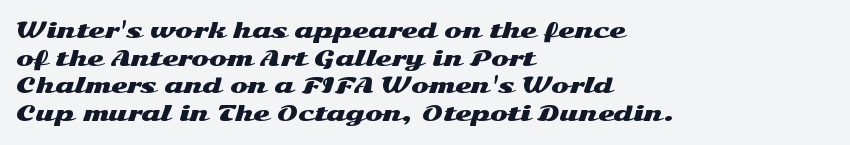
{"underline": "no", "align": "left", "line_spacing": "normal", "line_spacing_ratio": 1.32, "letter_spacing": "normal", "letter_spacing_em": 0.0, "glyph_px": 21}
